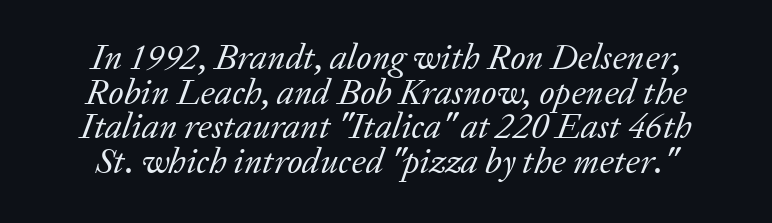
Nobody touched the tracking dial on this one. The characters are drawn with everyday or finer stroke widths. The glyphs are unaccompanied by any horizontal stroke below them. Are there feet on the stems? There are — it's a serif.
